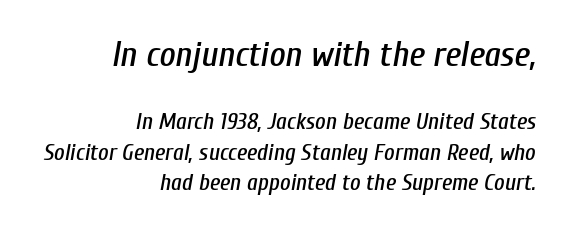
Note the varied advance widths — an 'i' is clearly narrower than an 'm'. Layout note: lines flush right. Whoever set this chose a conventional vertical rhythm. The gap between lines stays unmarked. Larger block? The one above; the one below is distinctly smaller.
